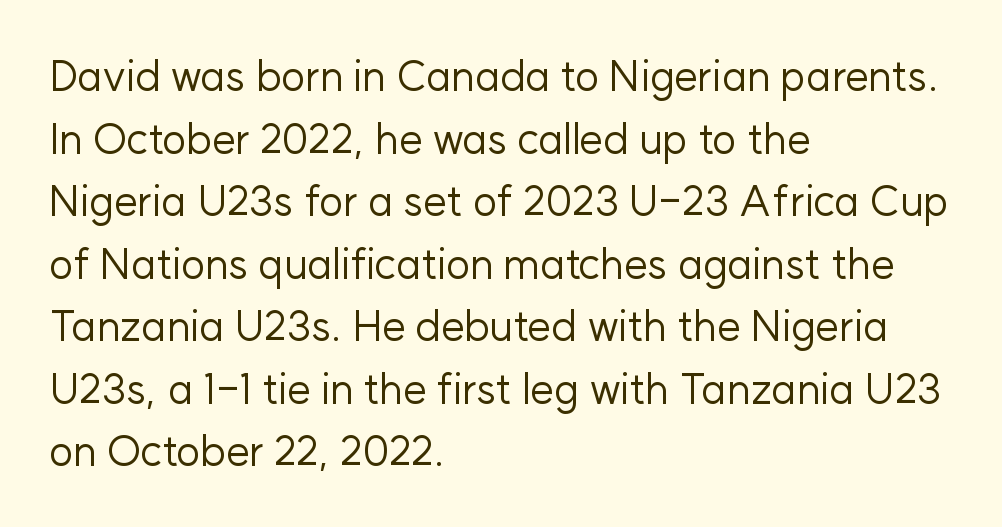
Stroke mass is kept to a normal reading level or below. The rendering shows plain stroke endings on the letterforms — a sans-serif design. Notice how the stems are strictly vertical — no italics here. The passage shown is not underscored anywhere.
